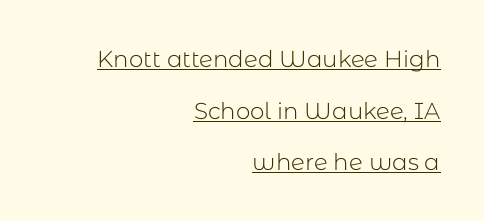
{"italic": "no", "bold": "no", "underline": "yes", "align": "right", "line_spacing": "loose", "line_spacing_ratio": 2.24, "letter_spacing": "normal", "letter_spacing_em": 0.0, "glyph_px": 23}
